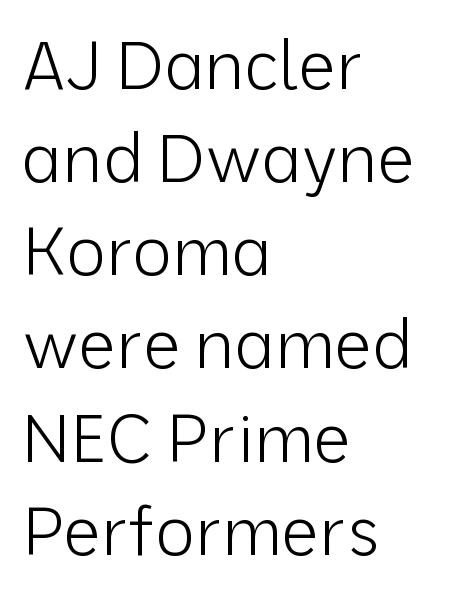
The font family rendered here belongs to the sans-serif group. The letterforms sit at book weight or below. Rendered with straight, roman letterforms. The words here are not underlined.
